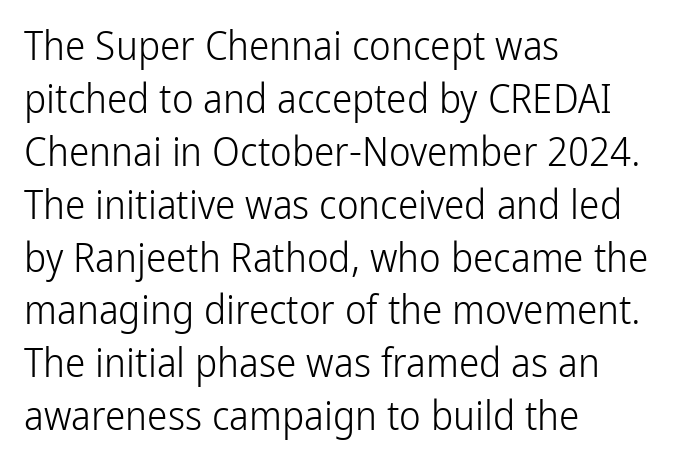
No word sits above an underline. Whoever set this chose a conventional vertical rhythm. The weight tops out at a normal text grade. Note the varied advance widths — an 'i' is clearly narrower than an 'm'. Which margin do the lines hug? The left one — the right edge is uneven.
